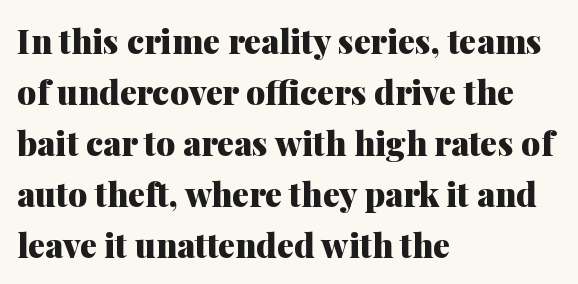
The image shows 34 px heavy serif type, upright; set left-aligned, normal line spacing (1.5x), normal letter spacing, not underlined; medium stroke contrast and a medium x-height.
